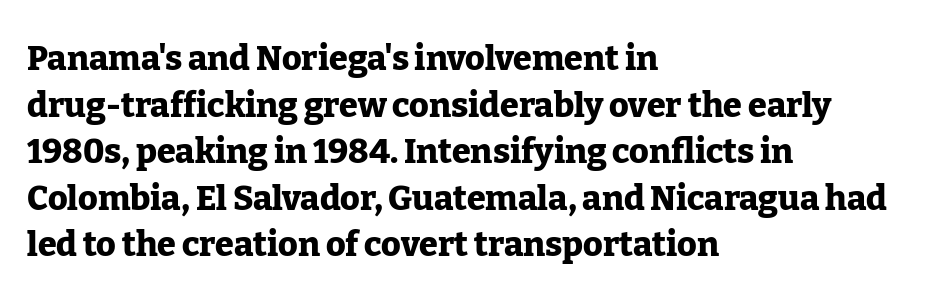
The typography opts for an upright posture over an oblique one. The passage shown stacks its lines at a standard gap. Layout note: lines flush left. Do the characters align in a grid? No, the font is proportional.
